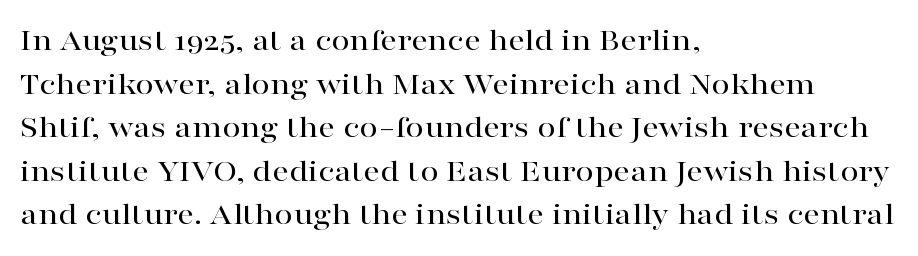
Q: Is the text italic (slanted)? A: No, it is upright.
Q: Is the typeface a serif or a sans-serif typeface? A: Serif.
Q: Is the text underlined? A: No.
Q: How is the paragraph aligned? A: Left-aligned.
Q: Is the spacing between letters normal or unusually wide? A: Normal.
Q: Is the spacing between lines tight, normal or loose? A: Normal.
Q: Width (condensed, normal, or wide)? A: Wide.
Q: Stroke contrast? A: High.
Q: x-height? A: Medium.
Q: Monospaced? A: No.
